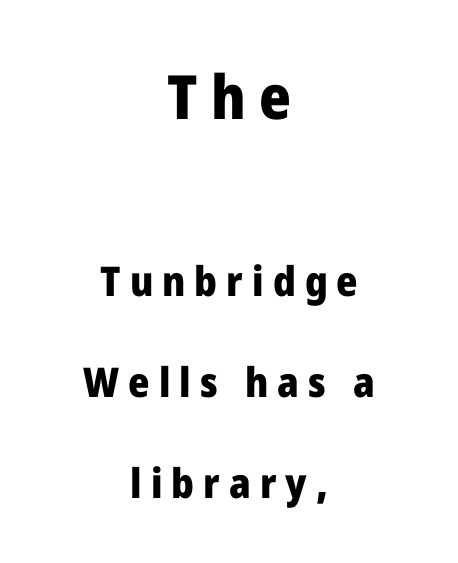
The image shows 61 px heavy sans-serif type, upright; set centered, loose line spacing (2.46x), unusually wide letter spacing (+0.22 em), not underlined; the first (top) block is 1.49x larger; low stroke contrast and a medium x-height.
